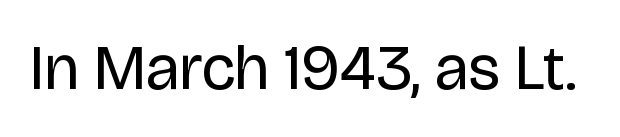
The image shows 63 px regular-weight sans-serif type, upright; set normal letter spacing, not underlined; low stroke contrast and a large x-height.
